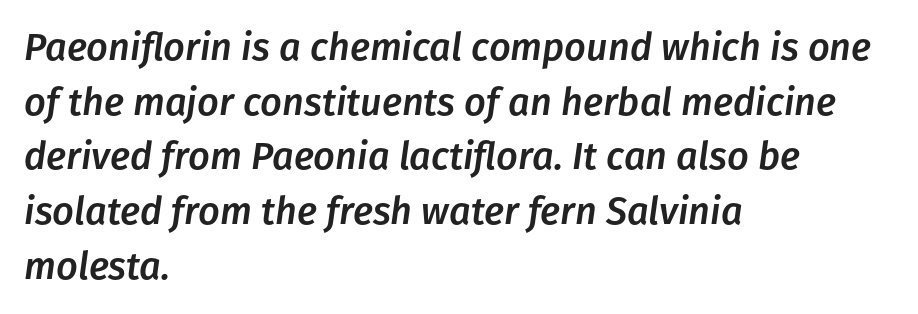
The image shows 38 px text type, italic (leaning right); set left-aligned, normal line spacing (1.44x), normal letter spacing, not underlined; low stroke contrast and a medium x-height.
